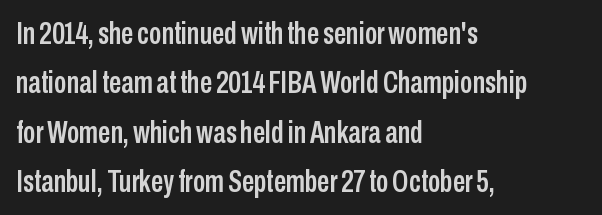
Short note: letters normally spaced. The space between consecutive lines is moderate. A typesetter would call this proportional, since set widths differ per character. Each row of text sits above clean, open space.
